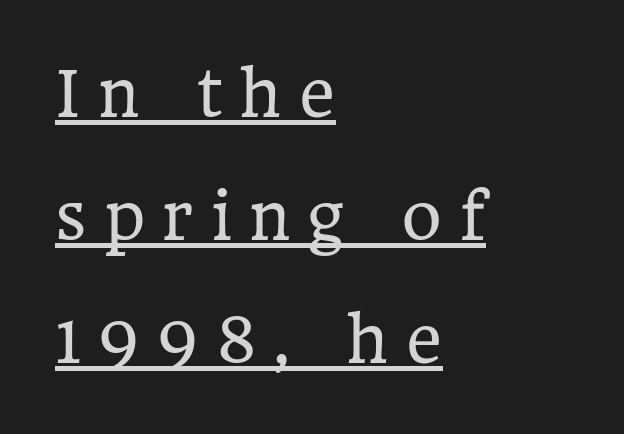
The image shows 62 px regular-weight serif type, upright; set left-aligned, loose line spacing (1.98x), unusually wide letter spacing (+0.28 em), underlined; low stroke contrast and a medium x-height.
